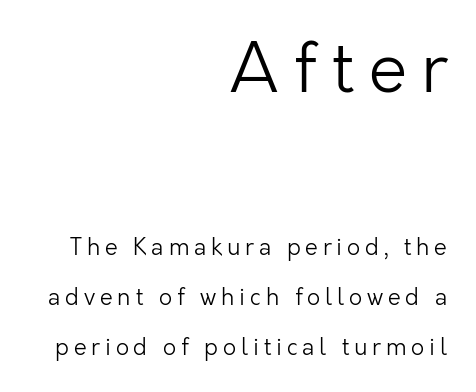
The image shows 69 px light sans-serif type, upright; set right-aligned, loose line spacing (2.17x), unusually wide letter spacing (+0.21 em), not underlined; the first (top) block is 3.0x larger; low stroke contrast and a medium x-height.
